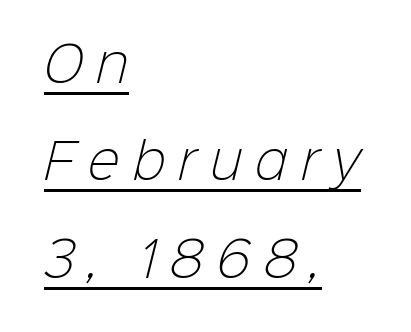
{"serif": "no", "bold": "no", "weight": "light", "width": "normal", "stroke_contrast": "low", "x_height": "medium", "monospaced": "no", "underline": "yes", "align": "left", "line_spacing": "loose", "line_spacing_ratio": 2.03, "letter_spacing": "wide", "letter_spacing_em": 0.28, "glyph_px": 48}
